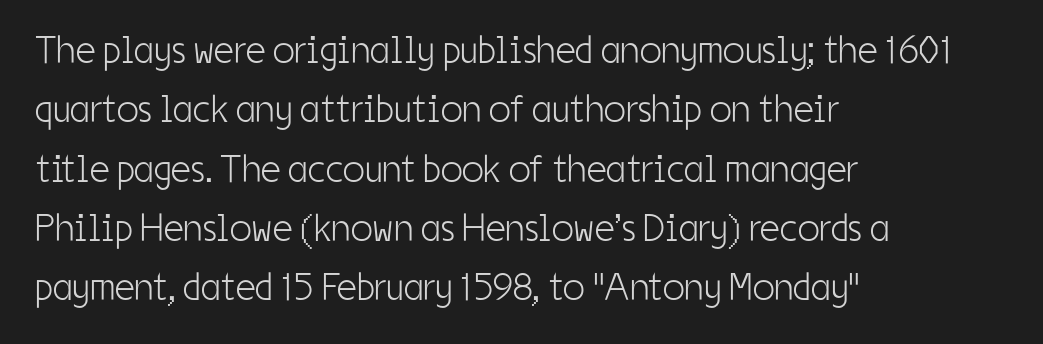
{"serif": "no", "italic": "no", "bold": "no", "weight": "light", "width": "condensed", "stroke_contrast": "low", "x_height": "medium", "monospaced": "no", "underline": "no", "align": "left", "line_spacing": "normal", "line_spacing_ratio": 1.52, "letter_spacing": "normal", "letter_spacing_em": 0.0, "glyph_px": 39}
